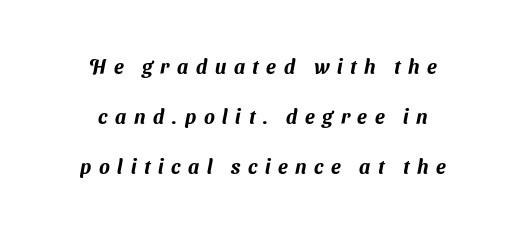
{"underline": "no", "align": "center", "line_spacing": "loose", "line_spacing_ratio": 2.49, "letter_spacing": "wide", "letter_spacing_em": 0.38, "glyph_px": 20}
